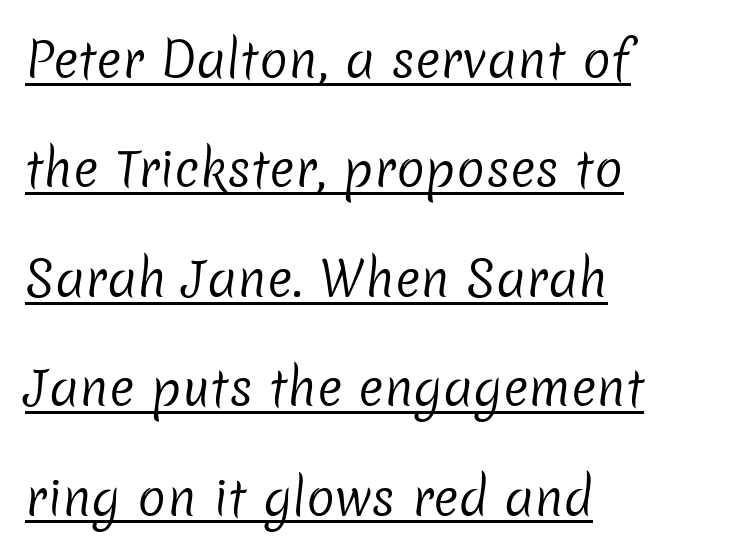
Q: Is the text bold? A: No.
Q: Is the typeface a serif or a sans-serif typeface? A: Sans-serif.
Q: Is the text underlined? A: Yes.
Q: How is the paragraph aligned? A: Left-aligned.
Q: Is the spacing between letters normal or unusually wide? A: Normal.
Q: Is the spacing between lines tight, normal or loose? A: Loose.
Q: Width (condensed, normal, or wide)? A: Normal.
Q: Stroke contrast? A: Low.
Q: x-height? A: Medium.
Q: Monospaced? A: No.
